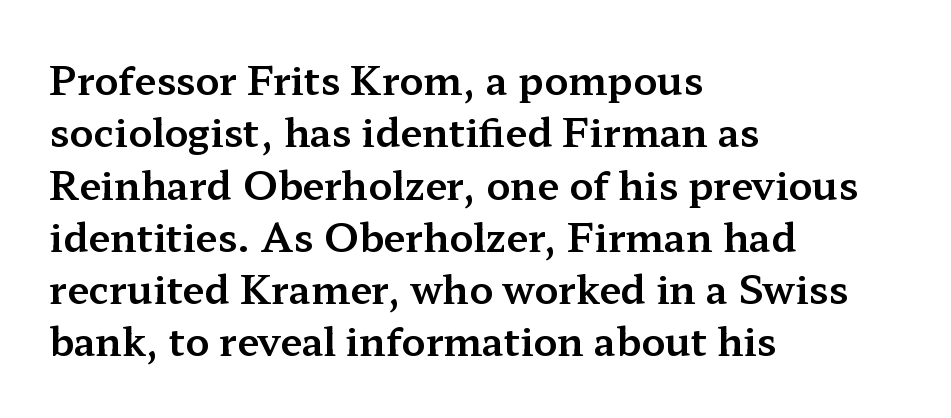
{"serif": "yes", "italic": "no", "width": "wide", "stroke_contrast": "medium", "x_height": "medium", "monospaced": "no", "underline": "no", "align": "left", "line_spacing": "normal", "line_spacing_ratio": 1.34, "letter_spacing": "normal", "letter_spacing_em": 0.0, "glyph_px": 39}
